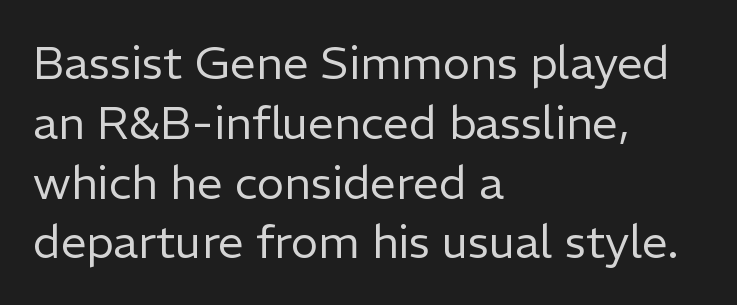
{"serif": "no", "italic": "no", "bold": "no", "weight": "regular", "width": "normal", "stroke_contrast": "low", "x_height": "medium", "monospaced": "no", "underline": "no", "align": "left", "line_spacing": "normal", "line_spacing_ratio": 1.3, "letter_spacing": "normal", "letter_spacing_em": 0.0, "glyph_px": 46}
